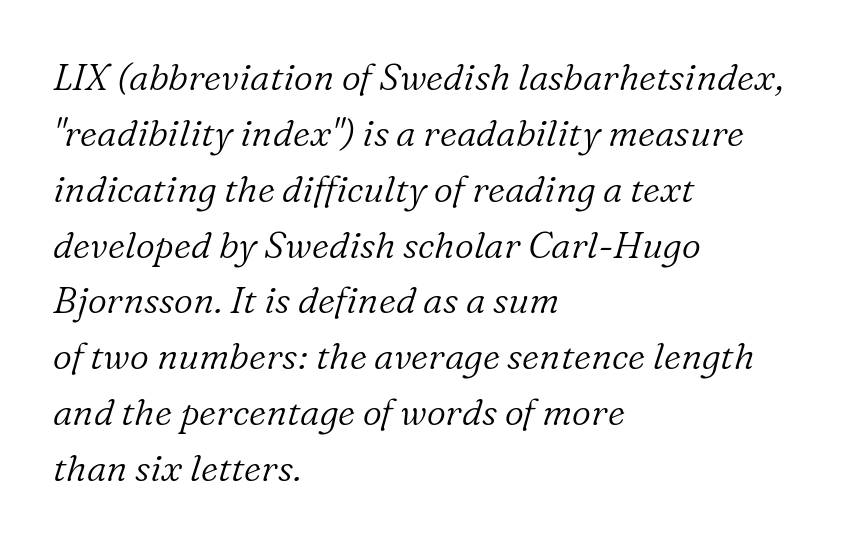
{"serif": "yes", "italic": "yes", "lean": "right", "slant_degrees": 16, "bold": "no", "weight": "light", "width": "normal", "stroke_contrast": "low", "x_height": "medium", "monospaced": "no", "underline": "no", "align": "left", "line_spacing": "normal", "line_spacing_ratio": 1.51, "letter_spacing": "normal", "letter_spacing_em": 0.0, "glyph_px": 37}
